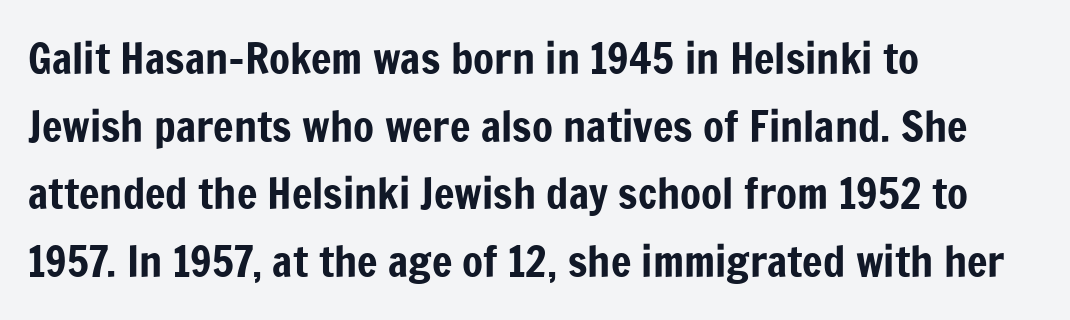
Q: Is the text italic (slanted)? A: No, it is upright.
Q: Is the typeface a serif or a sans-serif typeface? A: Sans-serif.
Q: Is the text underlined? A: No.
Q: How is the paragraph aligned? A: Left-aligned.
Q: Is the spacing between letters normal or unusually wide? A: Normal.
Q: Is the spacing between lines tight, normal or loose? A: Normal.
Q: Width (condensed, normal, or wide)? A: Condensed.
Q: Stroke contrast? A: Low.
Q: x-height? A: Medium.
Q: Monospaced? A: No.
